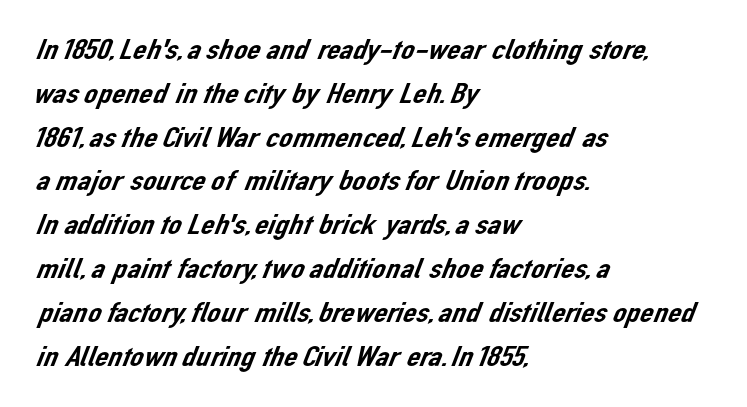
The image shows 30 px sans-serif type; set left-aligned, normal line spacing (1.46x), normal letter spacing, not underlined; low stroke contrast and a medium x-height.
